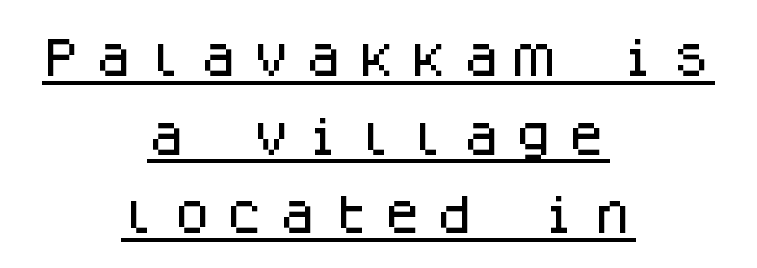
Q: Is the text italic (slanted)? A: No, it is upright.
Q: Is the typeface a serif or a sans-serif typeface? A: Sans-serif.
Q: Is the text underlined? A: Yes.
Q: How is the paragraph aligned? A: Centered.
Q: Is the spacing between letters normal or unusually wide? A: Unusually wide.
Q: Width (condensed, normal, or wide)? A: Normal.
Q: Stroke contrast? A: Low.
Q: x-height? A: Large.
Q: Monospaced? A: Yes.
